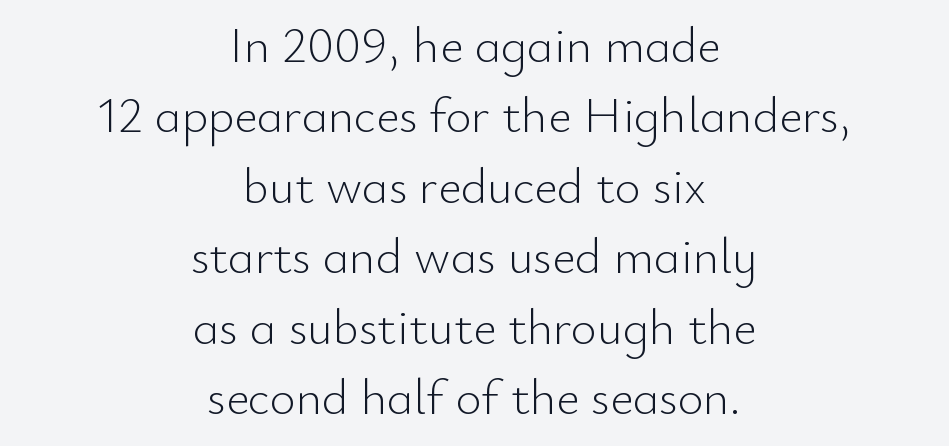
Q: Is the text bold? A: No.
Q: Is the text italic (slanted)? A: No, it is upright.
Q: Is the typeface a serif or a sans-serif typeface? A: Sans-serif.
Q: Is the text underlined? A: No.
Q: How is the paragraph aligned? A: Centered.
Q: Is the spacing between letters normal or unusually wide? A: Normal.
Q: Is the spacing between lines tight, normal or loose? A: Normal.
Q: Width (condensed, normal, or wide)? A: Normal.
Q: Stroke contrast? A: Low.
Q: x-height? A: Small.
Q: Monospaced? A: No.
